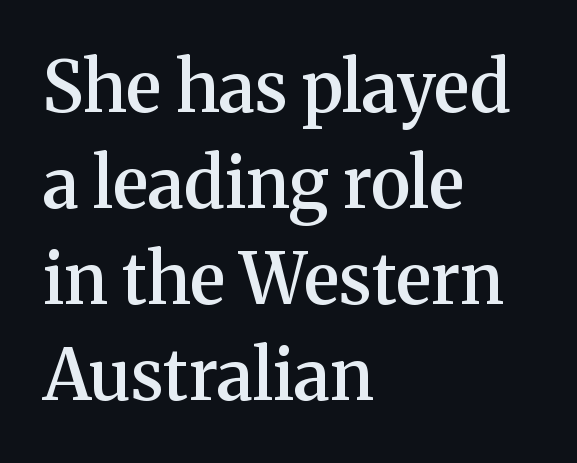
Q: Is the text bold? A: Semi-bold.
Q: Is the text italic (slanted)? A: No, it is upright.
Q: Is the typeface a serif or a sans-serif typeface? A: Serif.
Q: Is the text underlined? A: No.
Q: How is the paragraph aligned? A: Left-aligned.
Q: Is the spacing between letters normal or unusually wide? A: Normal.
Q: Is the spacing between lines tight, normal or loose? A: Normal.
Q: Width (condensed, normal, or wide)? A: Normal.
Q: Stroke contrast? A: Medium.
Q: x-height? A: Medium.
Q: Monospaced? A: No.
